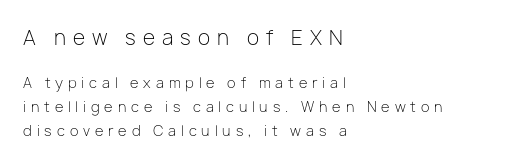
The face used here is rendered with a markedly widened letterfit. Quick note: underline off. The strokes are not fattened; the text isn't bold. The emphasis by scale lands on block number one, above.
